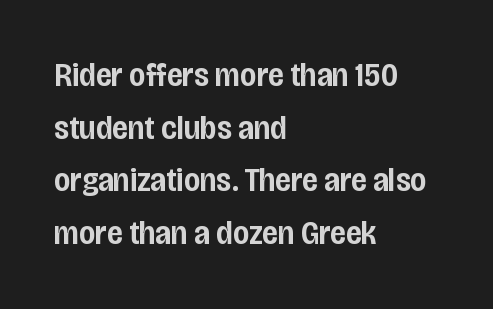
{"serif": "no", "italic": "no", "bold": "semi", "weight": "semibold", "width": "condensed", "stroke_contrast": "low", "x_height": "large", "monospaced": "no", "underline": "no", "align": "left", "line_spacing": "normal", "line_spacing_ratio": 1.55, "letter_spacing": "normal", "letter_spacing_em": 0.0, "glyph_px": 34}
